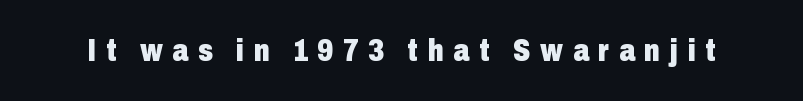
The image shows 31 px heavy, condensed sans-serif type, upright; set unusually wide letter spacing (+0.31 em), not underlined; low stroke contrast and a medium x-height.
